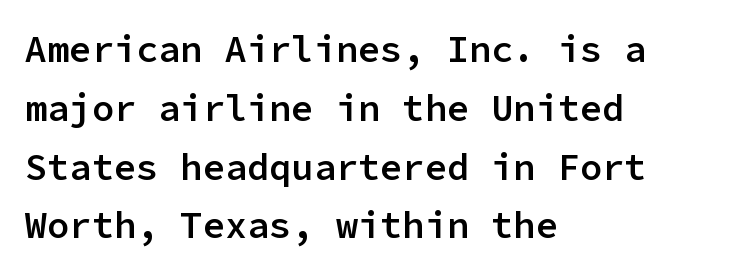
The image shows 37 px semibold sans-serif type, upright, monospaced; set left-aligned, normal line spacing (1.59x), normal letter spacing, not underlined; low stroke contrast and a medium x-height.
